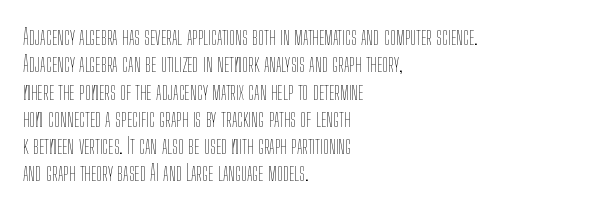
The image shows 22 px text type, upright; set left-aligned, line spacing 1.24x, normal letter spacing, not underlined.
